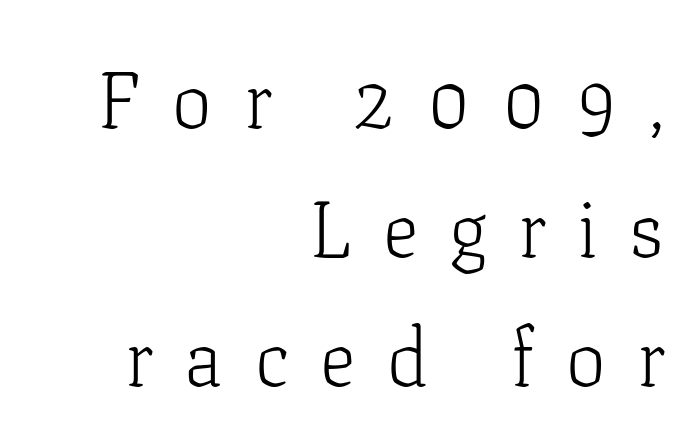
{"serif": "yes", "italic": "no", "bold": "no", "weight": "light", "width": "normal", "stroke_contrast": "low", "x_height": "medium", "monospaced": "no", "underline": "no", "align": "right", "line_spacing": "normal", "line_spacing_ratio": 1.61, "letter_spacing": "wide", "letter_spacing_em": 0.4, "glyph_px": 80}
